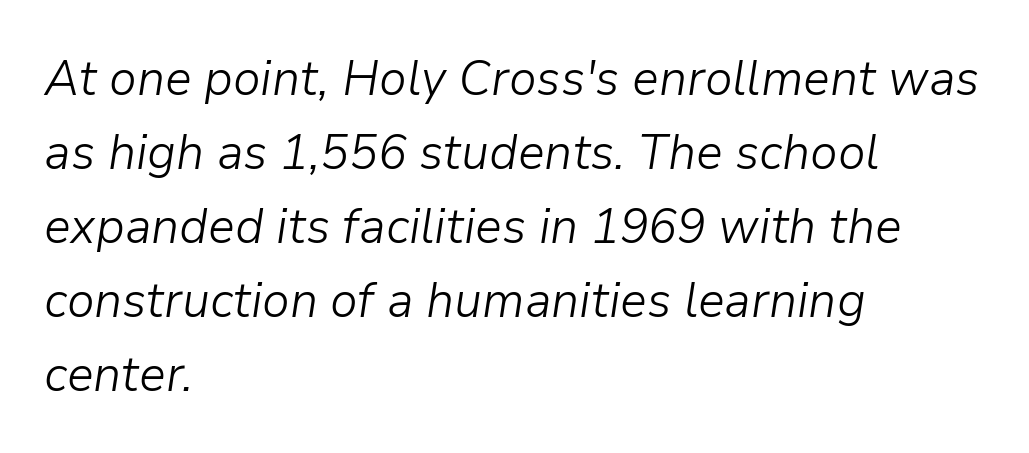
No word sits above an underline. An italicized treatment has been applied to the whole sample. Do the characters align in a grid? No, the font is proportional. Does the copy run flush right? No — it runs flush left.
